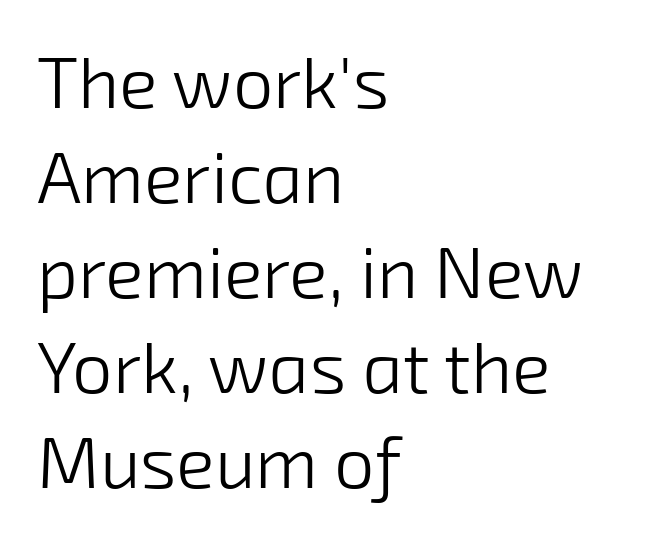
The passage shown stacks its lines at a standard gap. Each line starts at the same left margin while the right side varies. The weight tops out at a normal text grade. Spacing between characters is what you'd get straight out of the box. Glance below the letters and you will spot only blank space. Nothing sits at the stroke ends, so this counts as sans-serif.
